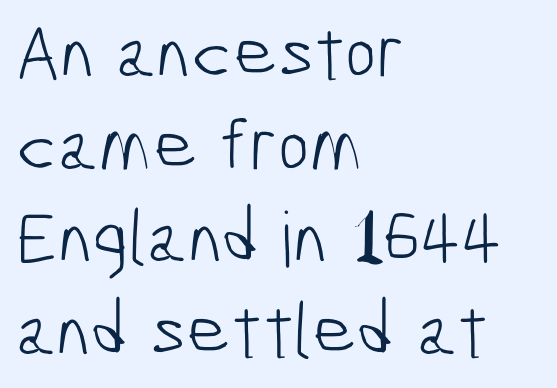
Q: Is the text bold? A: No.
Q: Is the typeface a serif or a sans-serif typeface? A: Sans-serif.
Q: Is the text underlined? A: No.
Q: How is the paragraph aligned? A: Left-aligned.
Q: Is the spacing between letters normal or unusually wide? A: Normal.
Q: Width (condensed, normal, or wide)? A: Condensed.
Q: Stroke contrast? A: Low.
Q: x-height? A: Medium.
Q: Monospaced? A: No.
